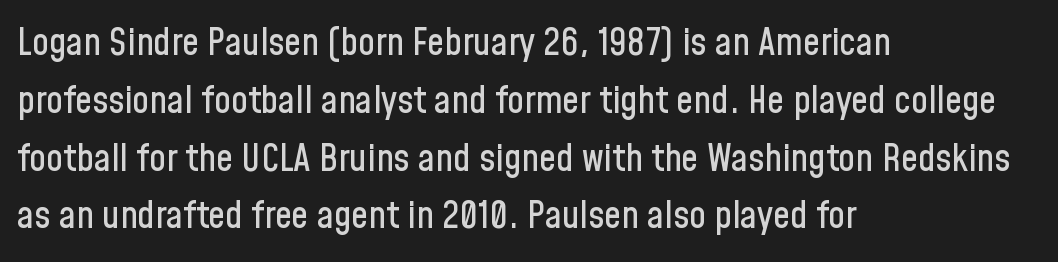
{"serif": "no", "italic": "no", "width": "condensed", "stroke_contrast": "low", "x_height": "medium", "monospaced": "no", "underline": "no", "align": "left", "line_spacing": "normal", "line_spacing_ratio": 1.52, "letter_spacing": "normal", "letter_spacing_em": 0.0, "glyph_px": 38}
